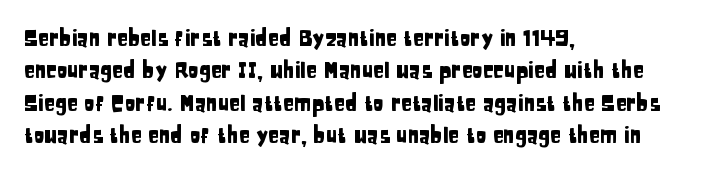
The image shows 22 px text type, upright; set left-aligned, normal line spacing (1.47x), normal letter spacing, not underlined.
